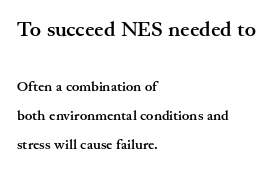
{"italic": "no", "bold": "yes", "underline": "no", "align": "left", "line_spacing": "loose", "line_spacing_ratio": 2.09, "letter_spacing": "normal", "letter_spacing_em": 0.0, "larger_block": "first", "size_ratio": 1.5, "glyph_px": 21}
